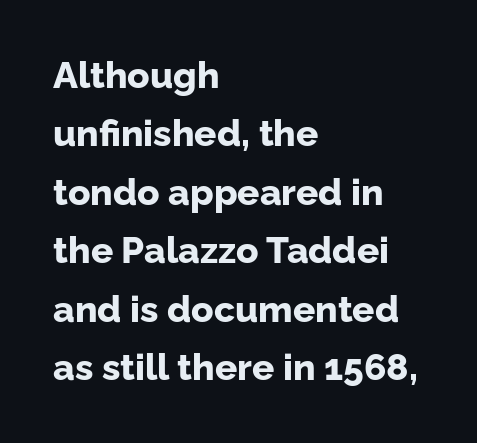
The image shows 37 px bold sans-serif type, upright; set left-aligned, normal line spacing (1.58x), normal letter spacing, not underlined; low stroke contrast and a medium x-height.
